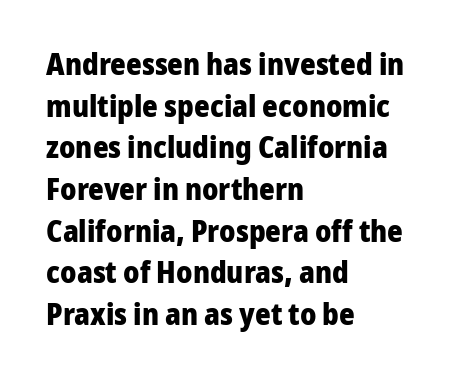
Q: Is the text bold? A: Yes.
Q: Is the text italic (slanted)? A: No, it is upright.
Q: Is the typeface a serif or a sans-serif typeface? A: Sans-serif.
Q: Is the text underlined? A: No.
Q: How is the paragraph aligned? A: Left-aligned.
Q: Is the spacing between letters normal or unusually wide? A: Normal.
Q: Is the spacing between lines tight, normal or loose? A: Normal.
Q: Width (condensed, normal, or wide)? A: Normal.
Q: Stroke contrast? A: Low.
Q: x-height? A: Medium.
Q: Monospaced? A: No.
